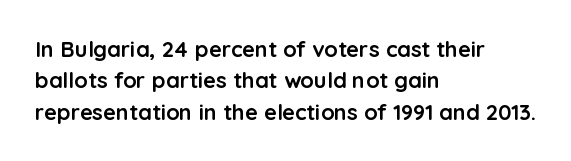
The vertical gap from one line to the next is medium. Bold? Absolutely — the strokes are thick and heavy. Plain, unruled lines of type. The ragged edge is on the right, which tells us the setting is flush left.
